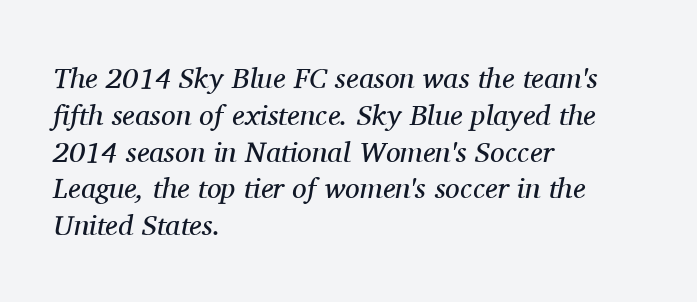
The image shows 29 px regular-weight serif type, italic (leaning right); set left-aligned, normal line spacing (1.27x), normal letter spacing, not underlined; medium stroke contrast and a medium x-height.
